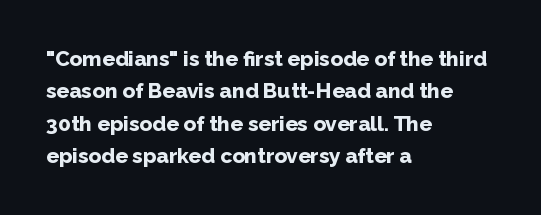
{"italic": "no", "bold": "yes", "underline": "no", "align": "left", "line_spacing": "normal", "line_spacing_ratio": 1.54, "letter_spacing": "normal", "letter_spacing_em": 0.0, "glyph_px": 21}
